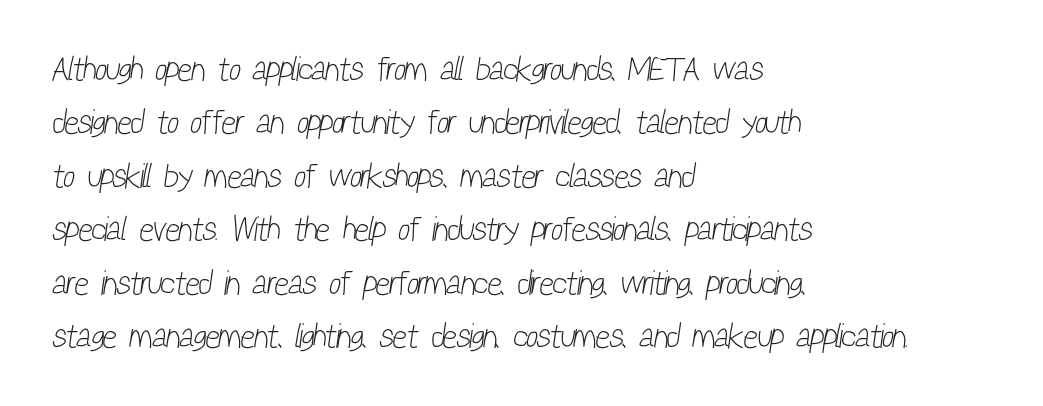
Q: Is the text bold? A: No.
Q: Is the typeface a serif or a sans-serif typeface? A: Sans-serif.
Q: Is the text underlined? A: No.
Q: How is the paragraph aligned? A: Left-aligned.
Q: Is the spacing between letters normal or unusually wide? A: Normal.
Q: Is the spacing between lines tight, normal or loose? A: Normal.
Q: Width (condensed, normal, or wide)? A: Condensed.
Q: Stroke contrast? A: Low.
Q: x-height? A: Medium.
Q: Monospaced? A: No.
